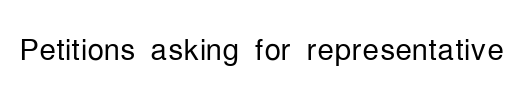
Vertical stems look standard width or narrower in stroke. Nope, no serifs anywhere on these letters. Default kerning and tracking; the words read as compact shapes. A typesetter would mark this as roman, not italic. The space directly below the letters is spotless.
